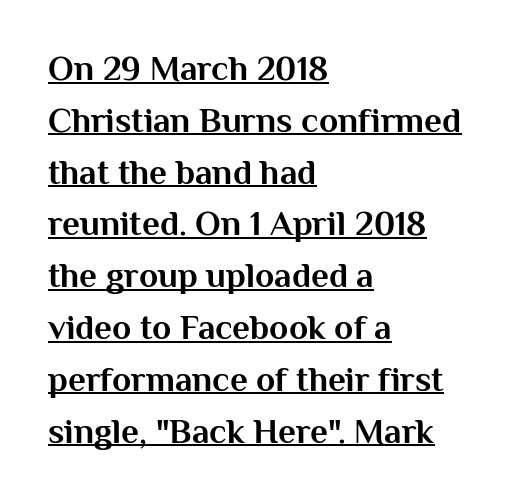
Q: Is the text bold? A: Yes.
Q: Is the text italic (slanted)? A: No, it is upright.
Q: Is the typeface a serif or a sans-serif typeface? A: Sans-serif.
Q: Is the text underlined? A: Yes.
Q: How is the paragraph aligned? A: Left-aligned.
Q: Is the spacing between letters normal or unusually wide? A: Normal.
Q: Is the spacing between lines tight, normal or loose? A: Normal.
Q: Width (condensed, normal, or wide)? A: Normal.
Q: Stroke contrast? A: Medium.
Q: x-height? A: Medium.
Q: Monospaced? A: No.
